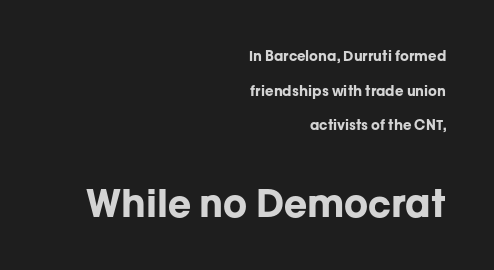
{"serif": "no", "italic": "no", "bold": "yes", "weight": "bold", "width": "normal", "stroke_contrast": "low", "x_height": "medium", "monospaced": "no", "underline": "no", "align": "right", "line_spacing": "loose", "line_spacing_ratio": 2.48, "letter_spacing": "normal", "letter_spacing_em": 0.0, "larger_block": "second", "size_ratio": 2.71, "glyph_px": 38}
